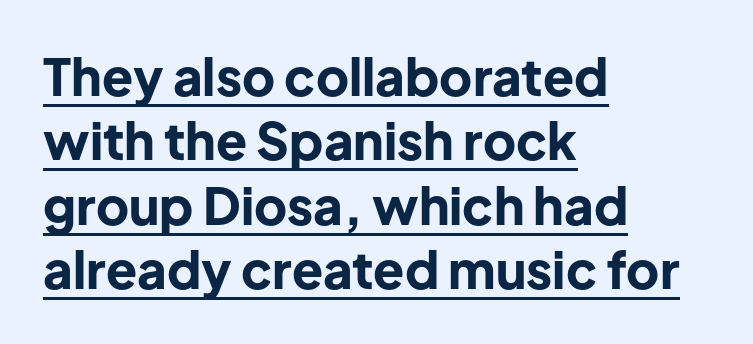
The image shows 51 px bold sans-serif type, upright; set left-aligned, normal line spacing (1.26x), normal letter spacing, underlined; low stroke contrast and a medium x-height.
